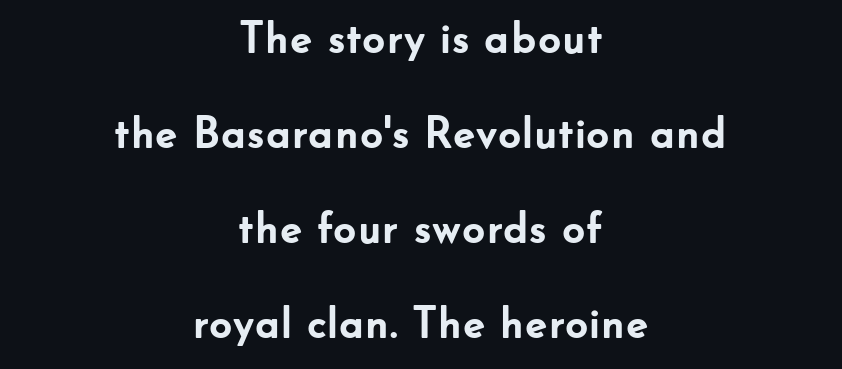
The image shows 45 px semibold sans-serif type, upright; set centered, loose line spacing (2.11x), normal letter spacing, not underlined; low stroke contrast and a small x-height.
